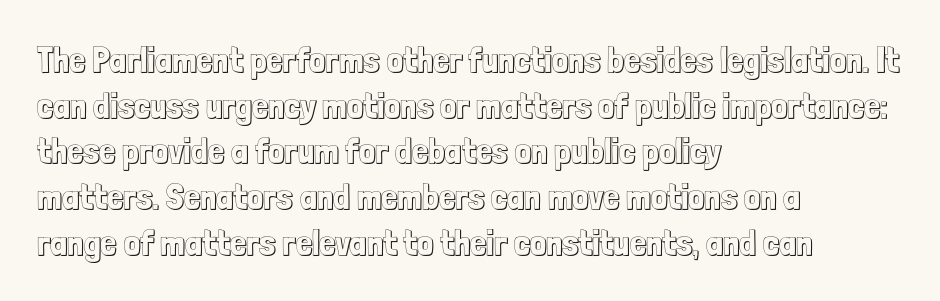
Do the characters align in a grid? No, the font is proportional. Observe the ordinary spacing: letters are neighbours, not strangers. Only glyphs here, with clear space below each row. The paragraph shown leans on its left margin. Compared with typical paragraphs, the rows here are spaced about the same. Rendered with straight, roman letterforms.
